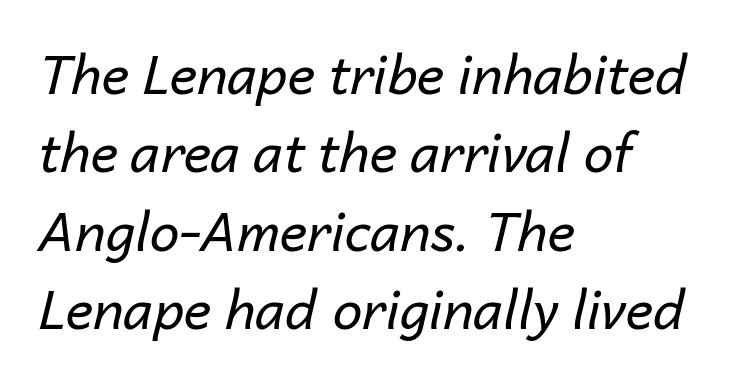
{"italic": "yes", "lean": "right", "slant_degrees": 14, "bold": "no", "weight": "regular", "width": "normal", "stroke_contrast": "low", "x_height": "medium", "monospaced": "no", "underline": "no", "align": "left", "line_spacing": "normal", "line_spacing_ratio": 1.48, "letter_spacing": "normal", "letter_spacing_em": 0.0, "glyph_px": 53}
